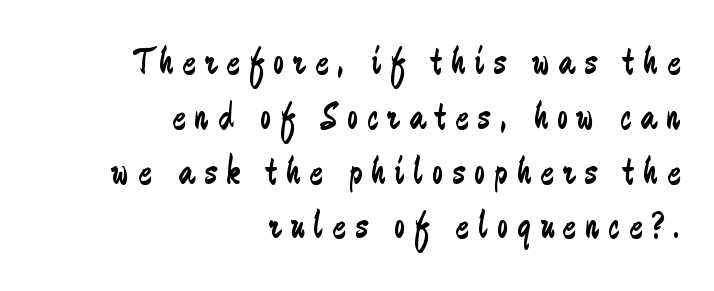
{"serif": "no", "bold": "no", "weight": "regular", "width": "condensed", "stroke_contrast": "low", "x_height": "small", "monospaced": "no", "underline": "no", "align": "right", "line_spacing": "normal", "line_spacing_ratio": 1.37, "letter_spacing": "wide", "letter_spacing_em": 0.23, "glyph_px": 40}
